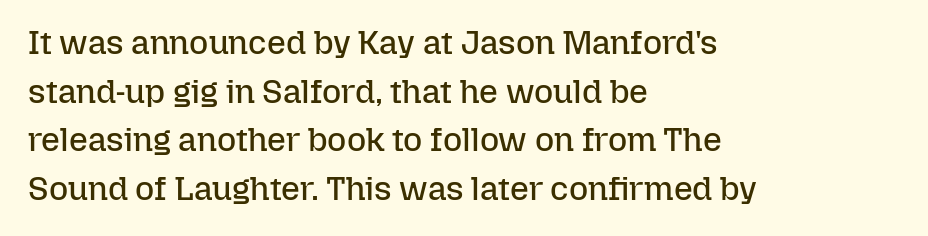
The image shows 33 px regular-weight type, upright; set left-aligned, normal line spacing (1.47x), normal letter spacing, not underlined; low stroke contrast and a medium x-height.
